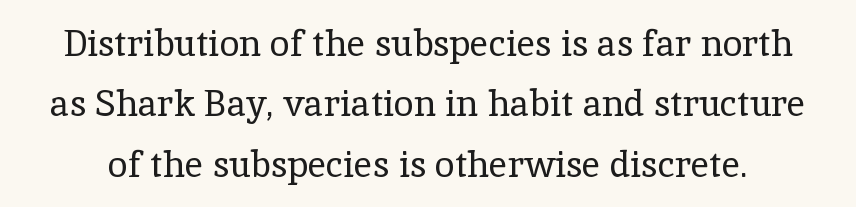
{"serif": "yes", "italic": "no", "bold": "no", "weight": "regular", "width": "normal", "x_height": "medium", "monospaced": "no", "underline": "no", "line_spacing": "normal", "line_spacing_ratio": 1.68, "letter_spacing": "normal", "letter_spacing_em": 0.0, "glyph_px": 36}
